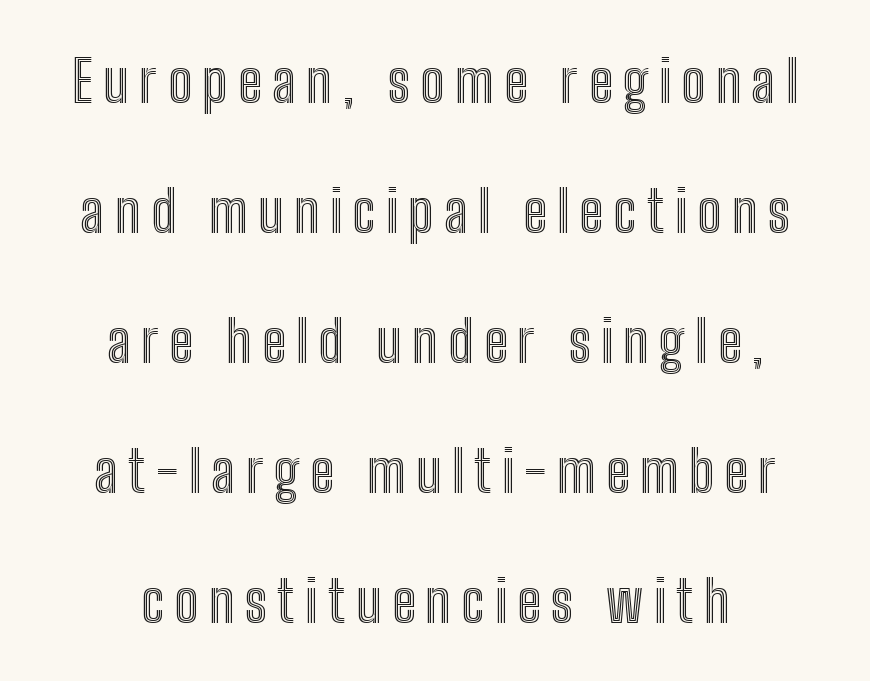
Rows of type keep a wide berth in the vertical direction. Glance below the letters and you will spot only blank space. Reading down the block, each line starts at a different indent, mirrored at its end. Designer's note — italics off, roman on.
